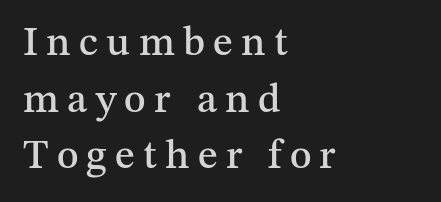
Caption: multi-line text, flush left, ragged right. This is roman type, the default non-slanted kind. Small tapered or slab feet sit at the stroke ends, so this counts as serif. Just letters on the line, the space beneath them empty.
